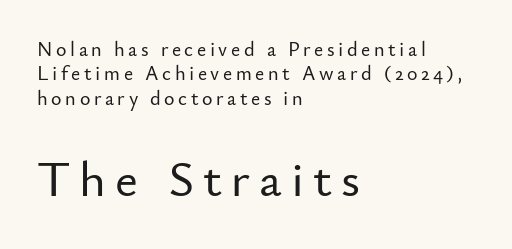
The image shows 50 px sans-serif type, upright; set left-aligned, line spacing 1.22x, not underlined; the second (bottom) block is 2.5x larger; low stroke contrast and a small x-height.
